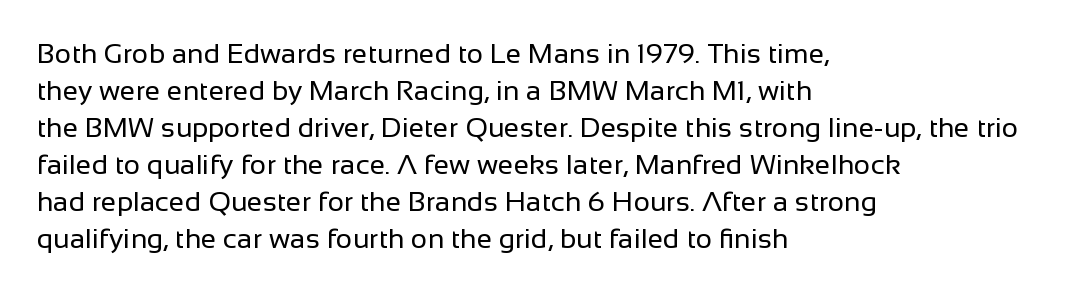
The image shows 28 px regular-weight sans-serif type, upright; set left-aligned, normal line spacing (1.32x), normal letter spacing, not underlined; low stroke contrast and a medium x-height.
